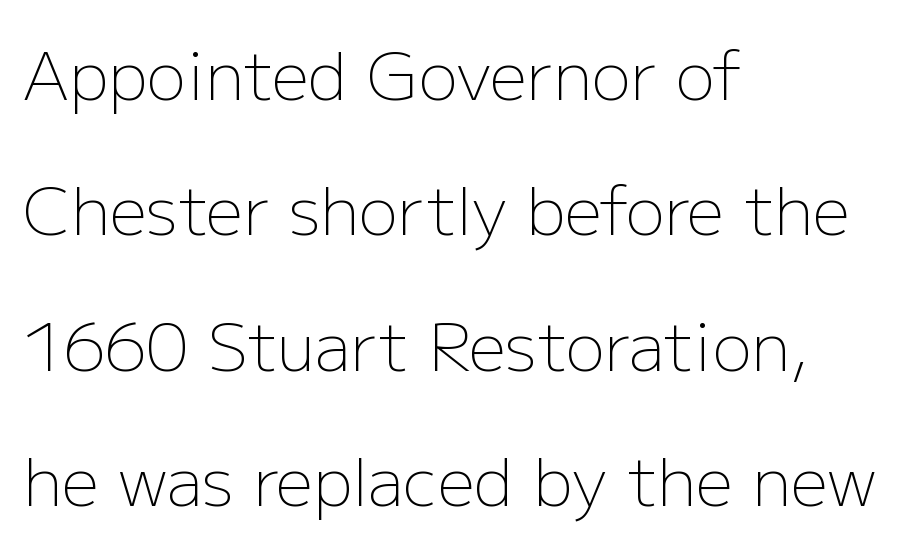
{"serif": "no", "italic": "no", "bold": "no", "weight": "light", "width": "normal", "stroke_contrast": "low", "x_height": "medium", "monospaced": "no", "underline": "no", "align": "left", "line_spacing": "loose", "line_spacing_ratio": 2.05, "letter_spacing": "normal", "letter_spacing_em": 0.0, "glyph_px": 66}
